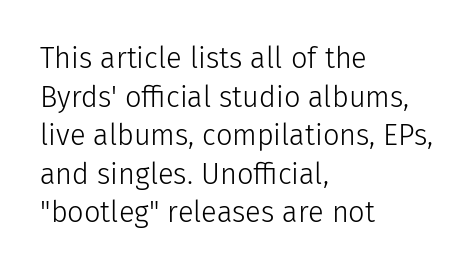
The image shows 29 px light sans-serif type, upright; set left-aligned, normal line spacing (1.33x), normal letter spacing, not underlined; low stroke contrast and a medium x-height.
